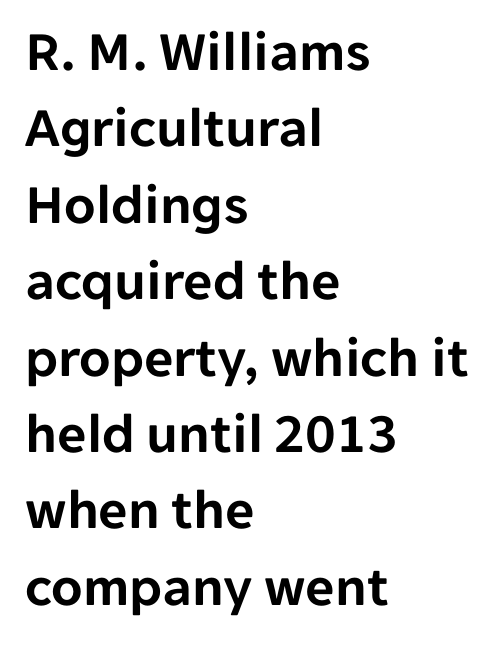
Q: Is the text italic (slanted)? A: No, it is upright.
Q: Is the typeface a serif or a sans-serif typeface? A: Sans-serif.
Q: Is the text underlined? A: No.
Q: How is the paragraph aligned? A: Left-aligned.
Q: Is the spacing between letters normal or unusually wide? A: Normal.
Q: Is the spacing between lines tight, normal or loose? A: Normal.
Q: Width (condensed, normal, or wide)? A: Normal.
Q: Stroke contrast? A: Low.
Q: x-height? A: Medium.
Q: Monospaced? A: No.
